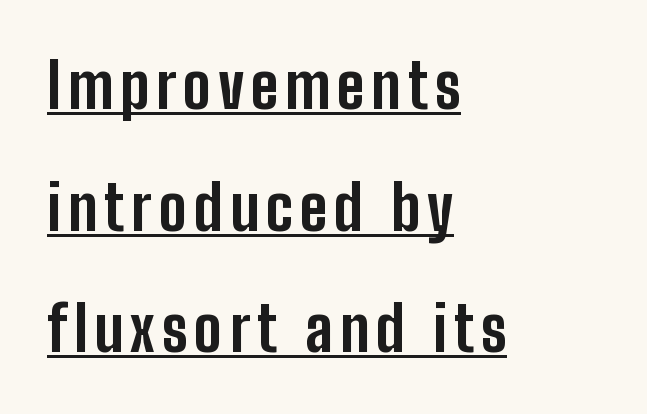
Q: Is the text bold? A: Yes.
Q: Is the text italic (slanted)? A: No, it is upright.
Q: Is the typeface a serif or a sans-serif typeface? A: Sans-serif.
Q: Is the text underlined? A: Yes.
Q: How is the paragraph aligned? A: Left-aligned.
Q: Is the spacing between lines tight, normal or loose? A: Loose.
Q: Width (condensed, normal, or wide)? A: Condensed.
Q: Stroke contrast? A: Low.
Q: x-height? A: Medium.
Q: Monospaced? A: No.
